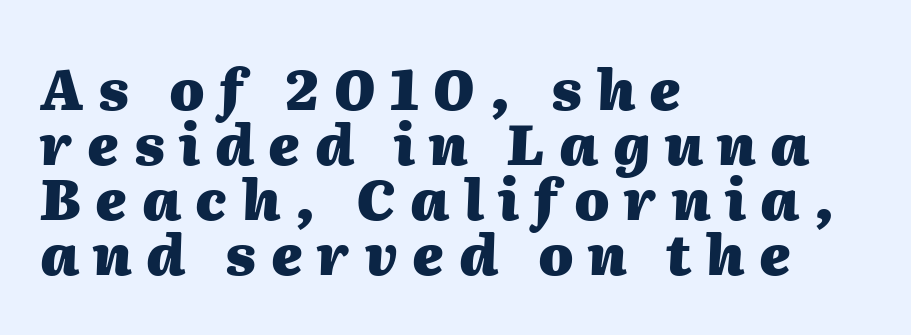
The typesetting leans heavy: a genuine bold. The face used here is proportionally spaced, like ordinary book or web type. Which margin do the lines hug? The left one — the right edge is uneven. You could barely slide anything between these rows. Does extra space separate the letters? Yes, quite a lot of it. The lettering tilts uniformly, giving the passage an italic look.
